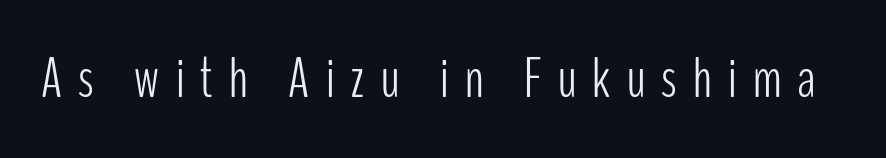
The image shows 56 px light, condensed sans-serif type, upright; set unusually wide letter spacing (+0.29 em), not underlined; low stroke contrast and a medium x-height.
